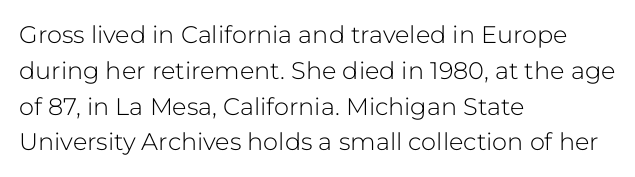
Q: Is the text bold? A: No.
Q: Is the text italic (slanted)? A: No, it is upright.
Q: Is the text underlined? A: No.
Q: How is the paragraph aligned? A: Left-aligned.
Q: Is the spacing between letters normal or unusually wide? A: Normal.
Q: Is the spacing between lines tight, normal or loose? A: Normal.
